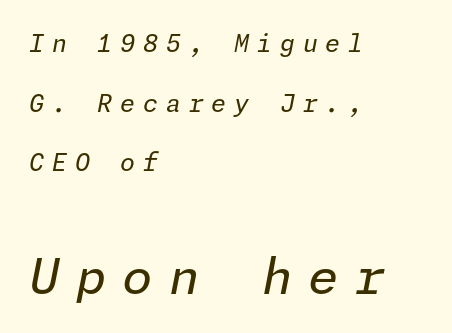
{"italic": "yes", "lean": "right", "slant_degrees": 11, "bold": "no", "weight": "regular", "width": "normal", "stroke_contrast": "low", "x_height": "medium", "underline": "no", "align": "left", "line_spacing": "loose", "line_spacing_ratio": 2.48, "letter_spacing": "wide", "letter_spacing_em": 0.33, "larger_block": "second", "size_ratio": 2.04, "glyph_px": 49}
